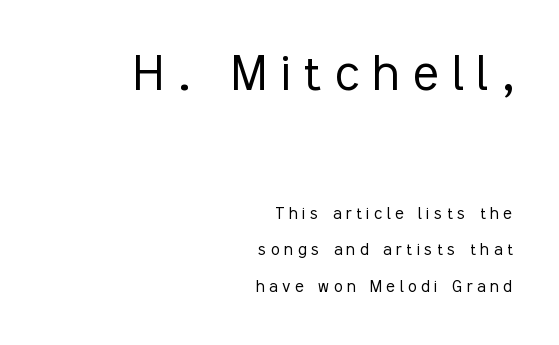
Q: Is the text bold? A: No.
Q: Is the text italic (slanted)? A: No, it is upright.
Q: Is the typeface a serif or a sans-serif typeface? A: Sans-serif.
Q: Is the text underlined? A: No.
Q: How is the paragraph aligned? A: Right-aligned.
Q: Is the spacing between letters normal or unusually wide? A: Unusually wide.
Q: Which block of text is set in a larger size, the first (top) or the second (bottom)? A: The first (top) one.
Q: Width (condensed, normal, or wide)? A: Condensed.
Q: Stroke contrast? A: Low.
Q: x-height? A: Medium.
Q: Monospaced? A: No.
